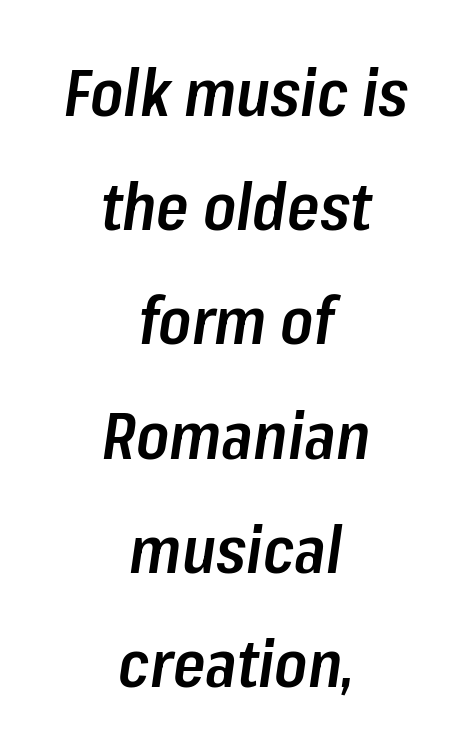
Q: Is the text bold? A: Semi-bold.
Q: Is the text italic (slanted)? A: Yes, it leans right by about 8 degrees.
Q: Is the text underlined? A: No.
Q: How is the paragraph aligned? A: Centered.
Q: Is the spacing between letters normal or unusually wide? A: Normal.
Q: Width (condensed, normal, or wide)? A: Condensed.
Q: Stroke contrast? A: Low.
Q: x-height? A: Medium.
Q: Monospaced? A: No.
